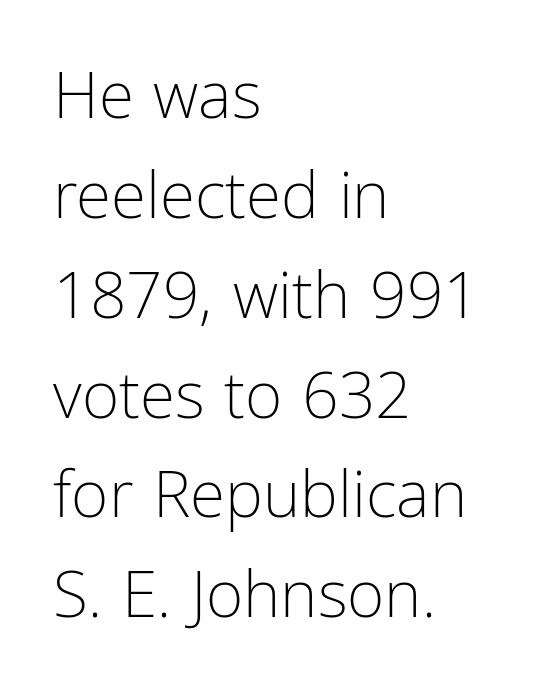
In terms of letterspacing, this is plain default setting. Varying glyph widths throughout — classic text-font behaviour. The space beneath each line is pristine and unruled. To sum up the face: it is a sans, with no serifs.
